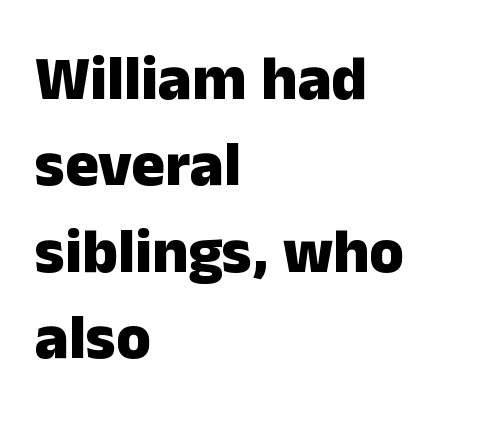
The image shows 63 px heavy sans-serif type, upright; set left-aligned, normal line spacing (1.37x), normal letter spacing, not underlined; low stroke contrast and a medium x-height.
